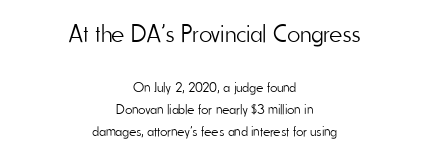
The image shows 25 px text type, upright; set centered, normal line spacing (1.59x), normal letter spacing, not underlined; the first (top) block is 1.79x larger.
